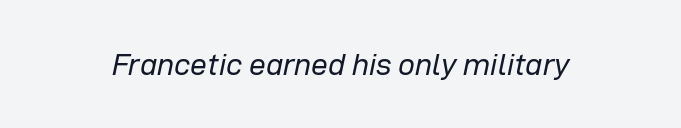
The image shows 30 px regular-weight type, italic (leaning right); set normal letter spacing, not underlined; low stroke contrast and a medium x-height.
